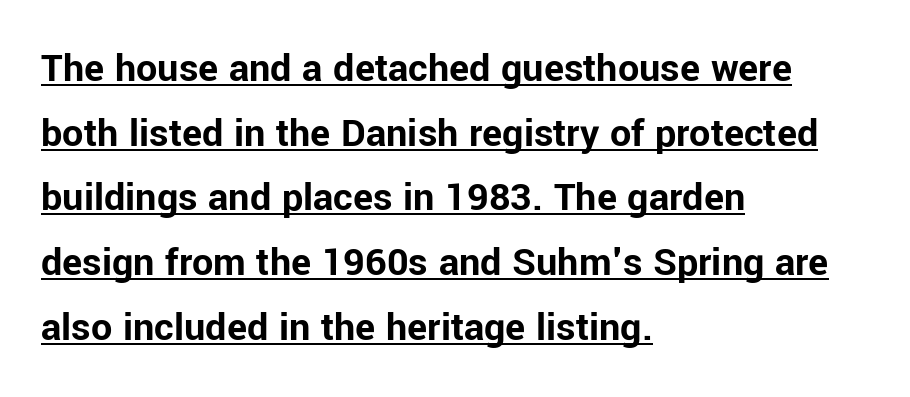
Q: Is the text bold? A: Yes.
Q: Is the text italic (slanted)? A: No, it is upright.
Q: Is the typeface a serif or a sans-serif typeface? A: Sans-serif.
Q: Is the text underlined? A: Yes.
Q: How is the paragraph aligned? A: Left-aligned.
Q: Is the spacing between letters normal or unusually wide? A: Normal.
Q: Is the spacing between lines tight, normal or loose? A: Normal.
Q: Width (condensed, normal, or wide)? A: Normal.
Q: Stroke contrast? A: Low.
Q: x-height? A: Medium.
Q: Monospaced? A: No.
